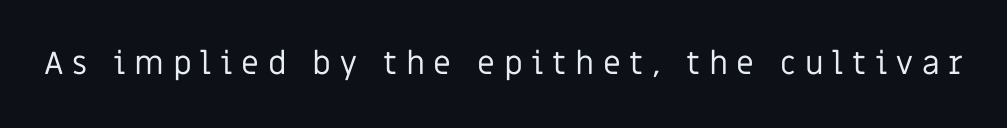
The image shows 32 px regular-weight sans-serif type, upright; set unusually wide letter spacing (+0.27 em), not underlined; low stroke contrast and a large x-height.
